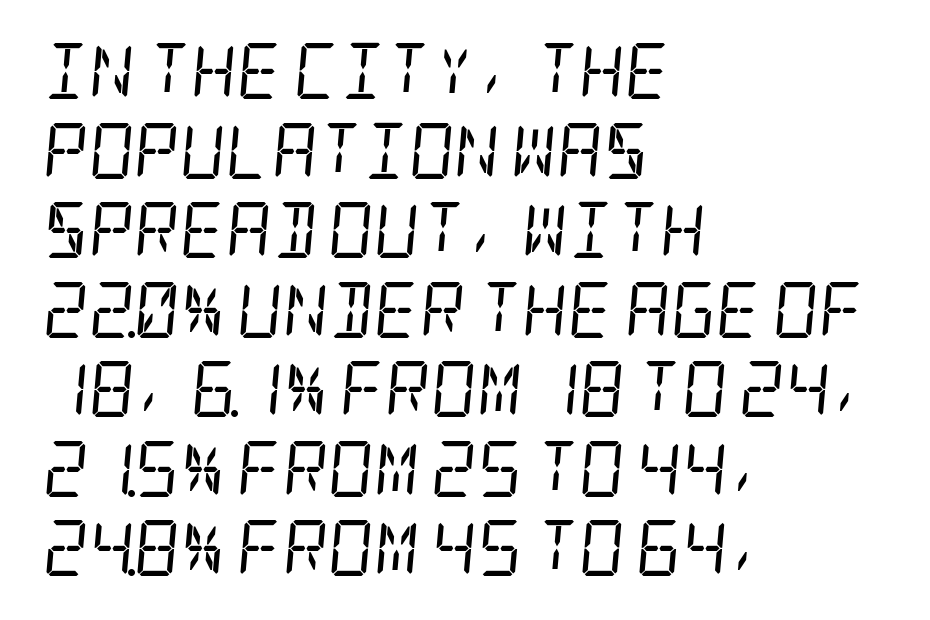
The image shows 56 px regular-weight, condensed serif type, italic (leaning right); set left-aligned, normal line spacing (1.42x), normal letter spacing, not underlined; low stroke contrast and a large x-height.
